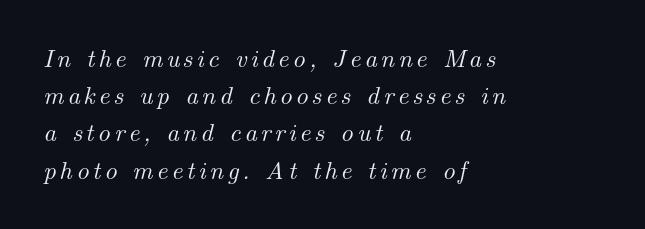
Q: Is the text italic (slanted)? A: Yes, it leans right by about 14 degrees.
Q: Is the text underlined? A: No.
Q: How is the paragraph aligned? A: Left-aligned.
Q: Is the spacing between lines tight, normal or loose? A: Normal.
